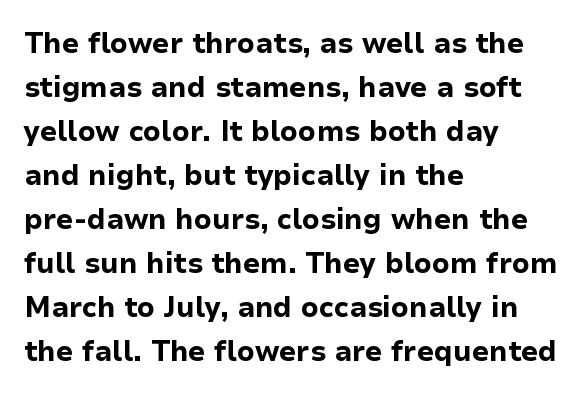
Q: Is the text bold? A: Yes.
Q: Is the text italic (slanted)? A: No, it is upright.
Q: Is the typeface a serif or a sans-serif typeface? A: Sans-serif.
Q: Is the text underlined? A: No.
Q: How is the paragraph aligned? A: Left-aligned.
Q: Is the spacing between letters normal or unusually wide? A: Normal.
Q: Is the spacing between lines tight, normal or loose? A: Normal.
Q: Width (condensed, normal, or wide)? A: Normal.
Q: Stroke contrast? A: Low.
Q: x-height? A: Medium.
Q: Monospaced? A: No.
